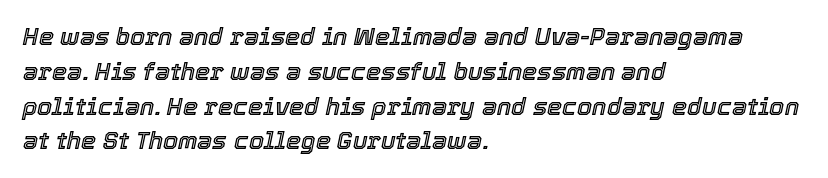
Q: Is the text italic (slanted)? A: Yes, it leans right by about 12 degrees.
Q: Is the text underlined? A: No.
Q: How is the paragraph aligned? A: Left-aligned.
Q: Is the spacing between letters normal or unusually wide? A: Normal.
Q: Is the spacing between lines tight, normal or loose? A: Normal.
